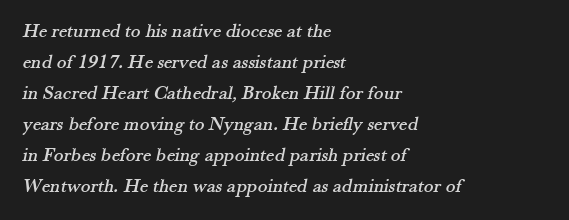
Q: Is the text underlined? A: No.
Q: How is the paragraph aligned? A: Left-aligned.
Q: Is the spacing between letters normal or unusually wide? A: Normal.
Q: Is the spacing between lines tight, normal or loose? A: Normal.
